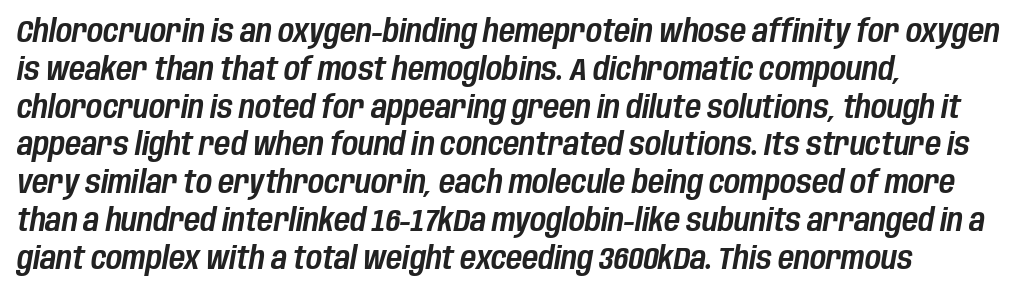
{"italic": "yes", "lean": "right", "slant_degrees": 10, "width": "condensed", "stroke_contrast": "low", "x_height": "large", "monospaced": "no", "underline": "no", "align": "left", "line_spacing_ratio": 1.22, "letter_spacing": "normal", "letter_spacing_em": 0.0, "glyph_px": 31}
